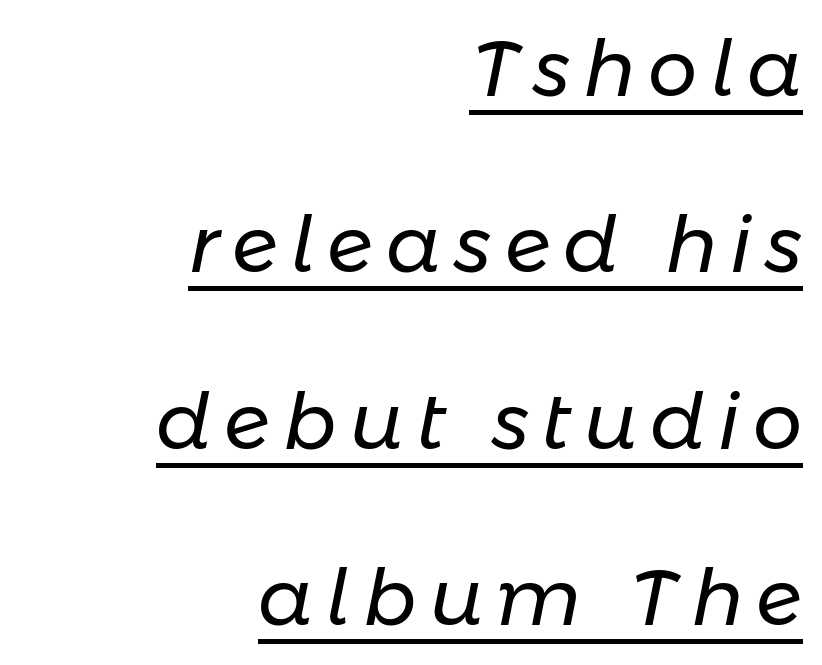
Q: Is the text bold? A: No.
Q: Is the text italic (slanted)? A: Yes, it leans right by about 11 degrees.
Q: Is the text underlined? A: Yes.
Q: How is the paragraph aligned? A: Right-aligned.
Q: Is the spacing between lines tight, normal or loose? A: Loose.
Q: Width (condensed, normal, or wide)? A: Normal.
Q: Stroke contrast? A: Low.
Q: x-height? A: Medium.
Q: Monospaced? A: No.
